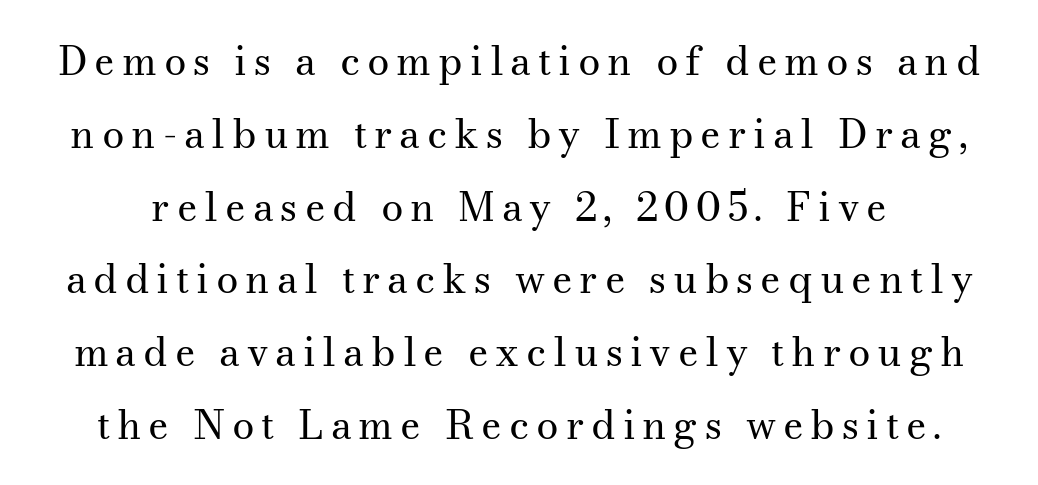
Q: Is the text bold? A: No.
Q: Is the text italic (slanted)? A: No, it is upright.
Q: Is the typeface a serif or a sans-serif typeface? A: Serif.
Q: Is the text underlined? A: No.
Q: Width (condensed, normal, or wide)? A: Normal.
Q: Stroke contrast? A: Medium.
Q: x-height? A: Small.
Q: Monospaced? A: No.
